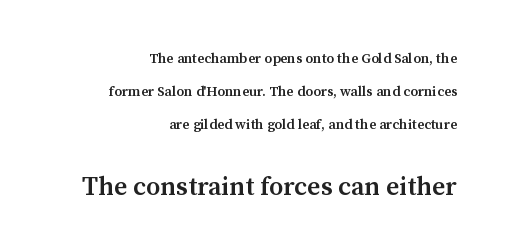
Q: Is the text bold? A: Semi-bold.
Q: Is the text italic (slanted)? A: No, it is upright.
Q: Is the text underlined? A: No.
Q: How is the paragraph aligned? A: Right-aligned.
Q: Is the spacing between letters normal or unusually wide? A: Normal.
Q: Is the spacing between lines tight, normal or loose? A: Loose.
Q: Which block of text is set in a larger size, the first (top) or the second (bottom)? A: The second (bottom) one.
